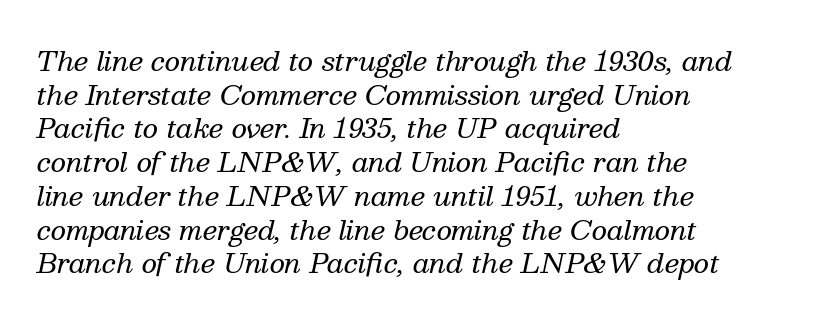
Q: Is the text bold? A: No.
Q: Is the text italic (slanted)? A: Yes, it leans right by about 13 degrees.
Q: Is the text underlined? A: No.
Q: How is the paragraph aligned? A: Left-aligned.
Q: Is the spacing between letters normal or unusually wide? A: Normal.
Q: Is the spacing between lines tight, normal or loose? A: Normal.
